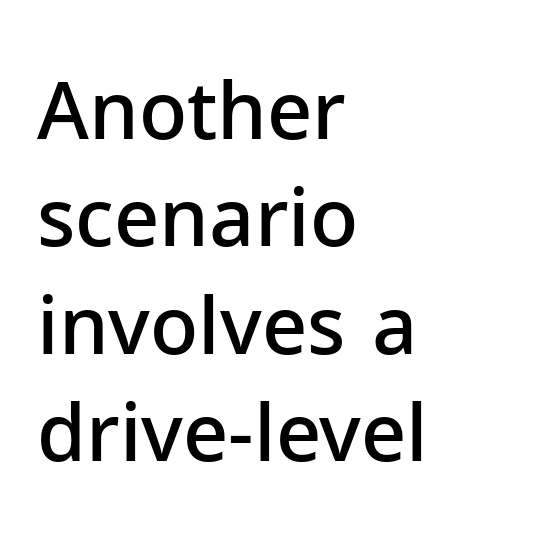
{"serif": "no", "italic": "no", "bold": "semi", "weight": "semibold", "width": "normal", "stroke_contrast": "low", "x_height": "medium", "monospaced": "no", "underline": "no", "align": "left", "line_spacing": "normal", "line_spacing_ratio": 1.36, "letter_spacing": "normal", "letter_spacing_em": 0.0, "glyph_px": 79}
